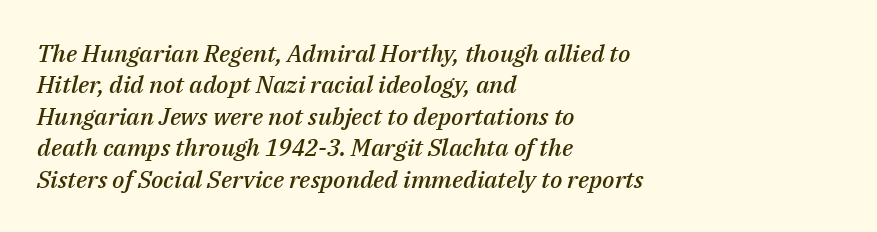
Underline: absent. Heft: intermediate — a semibold. Short note: letters normally spaced. The glyphs look as if they've been sheared to an angle. A student would call this left alignment; a typographer would say flush left, rag right.
